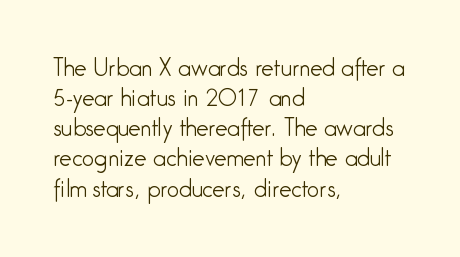
{"italic": "no", "bold": "no", "underline": "no", "align": "left", "line_spacing": "normal", "line_spacing_ratio": 1.37, "letter_spacing": "normal", "letter_spacing_em": 0.0, "glyph_px": 22}
